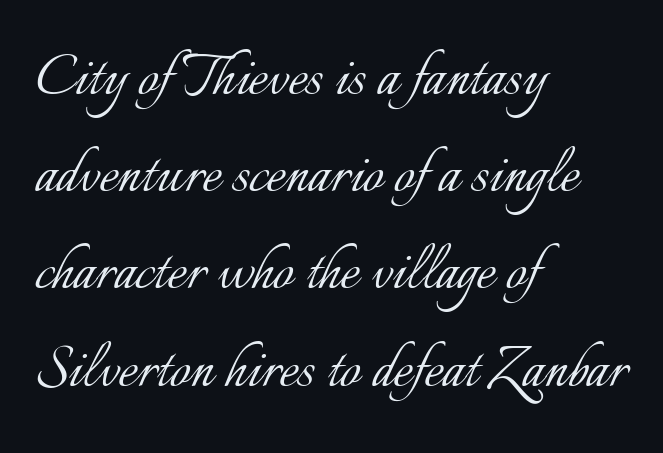
Do the characters align in a grid? No, the font is proportional. These glyphs show unthickened strokes, regular width or finer. The area under the type is left untouched. Nothing unusual about the tracking: characters are spaced as the font intends.
